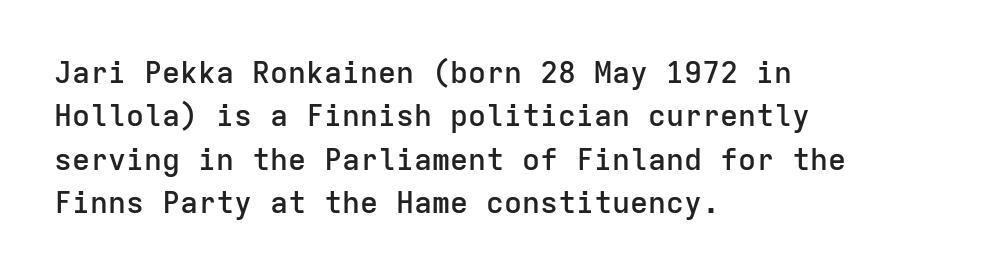
The image shows 30 px semibold sans-serif type, upright, monospaced; set left-aligned, normal line spacing (1.45x), normal letter spacing, not underlined; low stroke contrast and a medium x-height.
